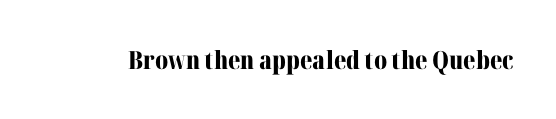
The image shows 25 px bold type, upright; set normal letter spacing, not underlined.
